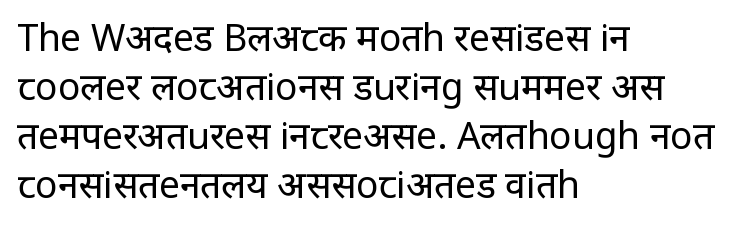
The image shows 37 px regular-weight, condensed sans-serif type, upright; set left-aligned, normal line spacing (1.32x), normal letter spacing, not underlined; low stroke contrast and a large x-height.
